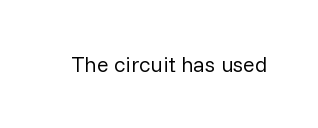
The space directly below the letters is spotless. Quick note: not italic, upright. The line texture is even and compact thanks to regular tracking. These glyphs show unthickened strokes, regular width or finer.
